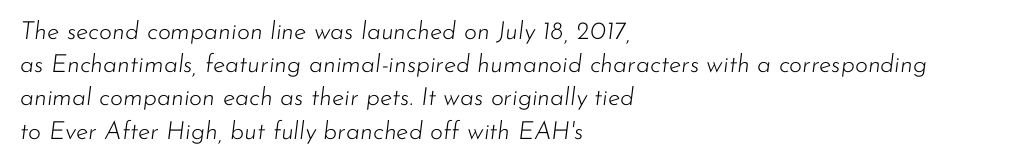
Notice how descenders clear the ascenders below comfortably — that's standard leading. The compositor pushed each line to the left boundary. A bare baseline throughout the passage. A typesetter would call this zero additional tracking. Nothing heavy about these letters — not bold at all. The specimen reads as italic at a glance.
